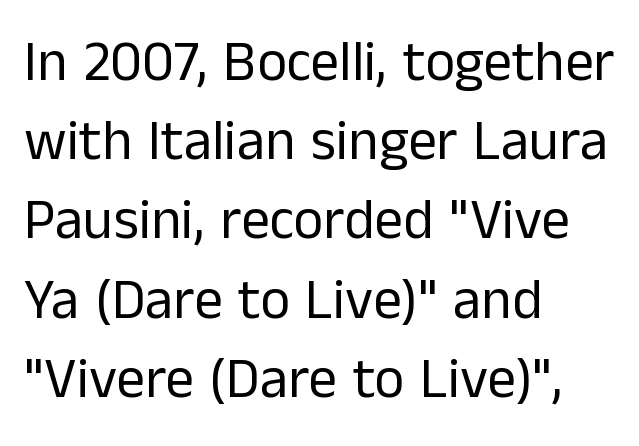
A classic flush-left, rag-right setting is used for this passage. Reading down the column, the eye jumps a familiar distance to each next line. Posture: straight, roman, zero tilt. Summary of weight: not heavy and not bold. These lines are rendered in a variable-pitch font. The strip under each line holds only bare page.
